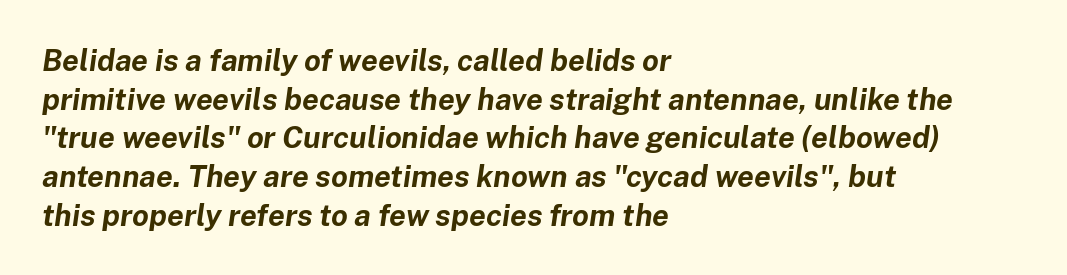
Q: Is the text bold? A: Yes.
Q: Is the text italic (slanted)? A: Yes, it leans right by about 8 degrees.
Q: Is the text underlined? A: No.
Q: How is the paragraph aligned? A: Left-aligned.
Q: Is the spacing between letters normal or unusually wide? A: Normal.
Q: Is the spacing between lines tight, normal or loose? A: Normal.
Q: Width (condensed, normal, or wide)? A: Normal.
Q: Stroke contrast? A: Low.
Q: x-height? A: Medium.
Q: Monospaced? A: No.
